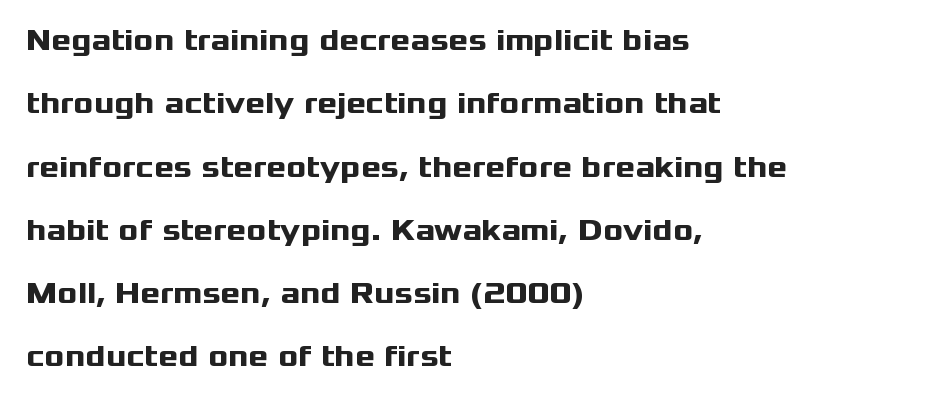
Whoever set this chose breathing room over compactness in the vertical rhythm. The letters stand straight up with perfectly vertical stems. Underlining? Definitely not there. Caption: multi-line text, flush left, ragged right.
